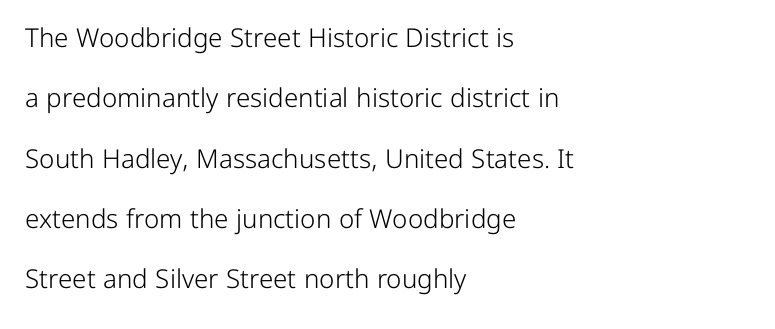
The strokes carry an ordinary text weight at most. Every row of glyphs begins at an identical x-position on the left. Unlike italic type, these characters show no tilt at all. In terms of letterspacing, this is plain default setting. A clean baseline with only descenders dipping below it. What's the leading like? Stretched, with rows far apart.
